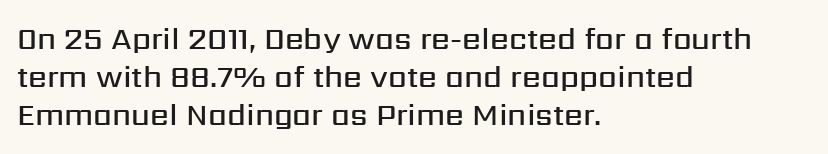
Character widths vary here, with narrow letters taking less room than wide ones. Glance below the letters and you will spot only blank space. This is moderately heavy type, rendered in semibold. In terms of posture, this sample is upright. This sample uses plain, unmodified letter spacing. Stroke terminals: plain, sans-serif.
